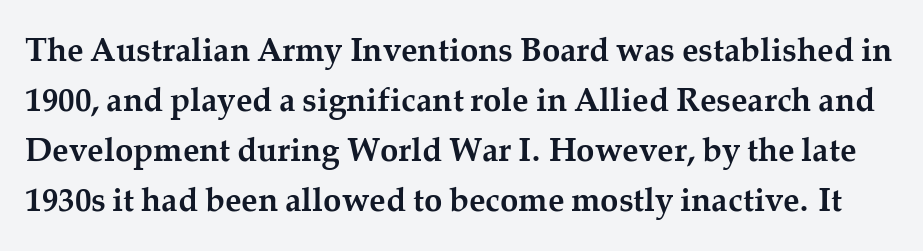
Q: Is the text bold? A: Yes.
Q: Is the text italic (slanted)? A: No, it is upright.
Q: Is the typeface a serif or a sans-serif typeface? A: Serif.
Q: Is the text underlined? A: No.
Q: Is the spacing between letters normal or unusually wide? A: Normal.
Q: Is the spacing between lines tight, normal or loose? A: Normal.
Q: Width (condensed, normal, or wide)? A: Normal.
Q: Stroke contrast? A: Medium.
Q: x-height? A: Medium.
Q: Monospaced? A: No.
